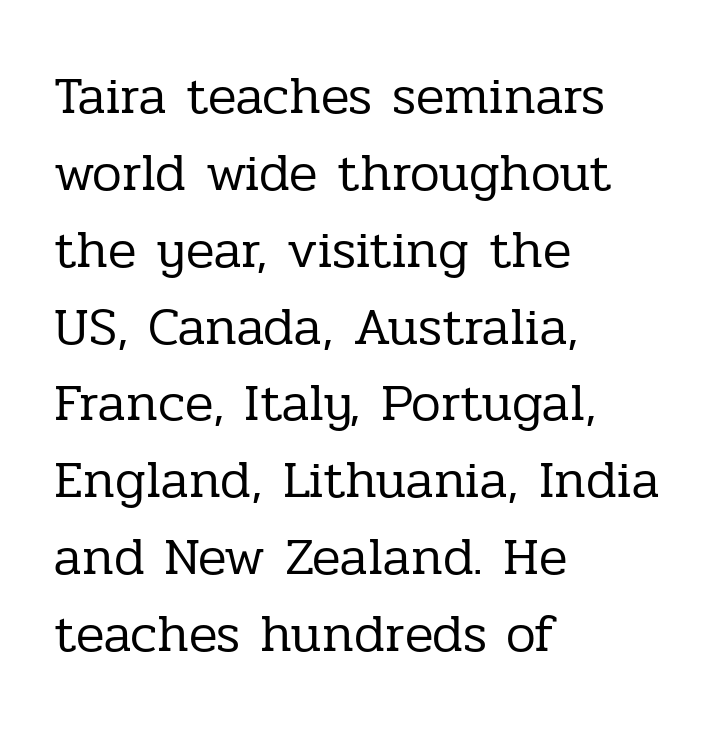
{"serif": "yes", "italic": "no", "bold": "no", "weight": "regular", "width": "normal", "stroke_contrast": "low", "x_height": "medium", "monospaced": "no", "underline": "no", "align": "left", "line_spacing": "normal", "line_spacing_ratio": 1.45, "letter_spacing": "normal", "letter_spacing_em": 0.0, "glyph_px": 53}
